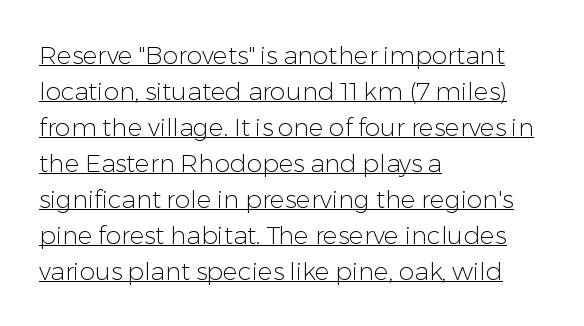
Q: Is the text bold? A: No.
Q: Is the text italic (slanted)? A: No, it is upright.
Q: Is the text underlined? A: Yes.
Q: How is the paragraph aligned? A: Left-aligned.
Q: Is the spacing between letters normal or unusually wide? A: Normal.
Q: Is the spacing between lines tight, normal or loose? A: Normal.
